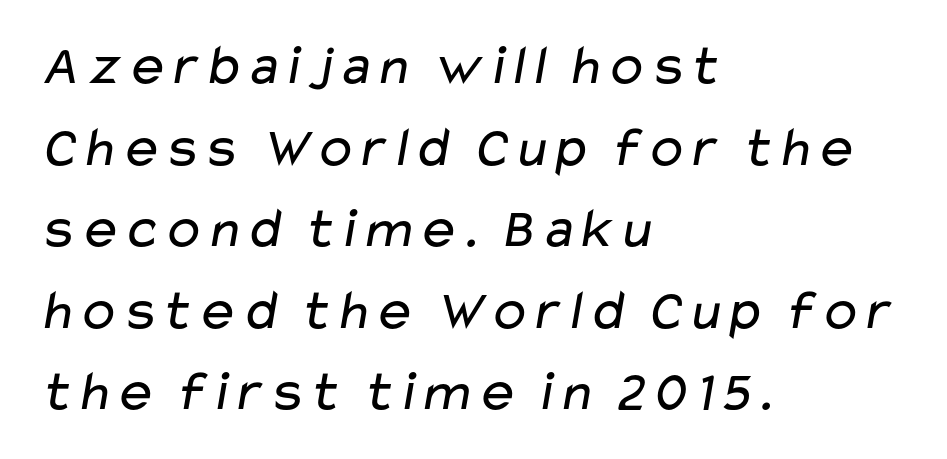
Varying glyph widths throughout — classic text-font behaviour. Is the letter spacing exaggerated? No — it looks like the ordinary default. The rendering uses a moderate line-height, typical for paragraphs. Weight class: somewhere from thin through regular.
